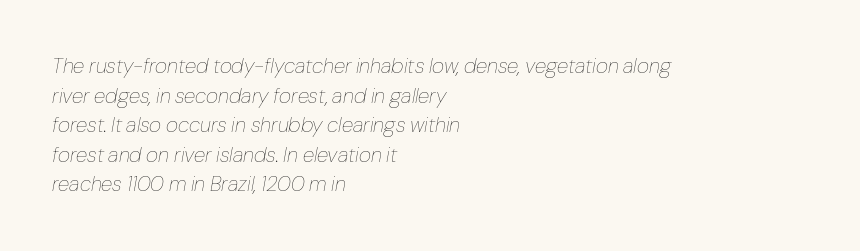
The image shows 21 px text type, italic (leaning right); set left-aligned, normal line spacing (1.41x), normal letter spacing, not underlined.
